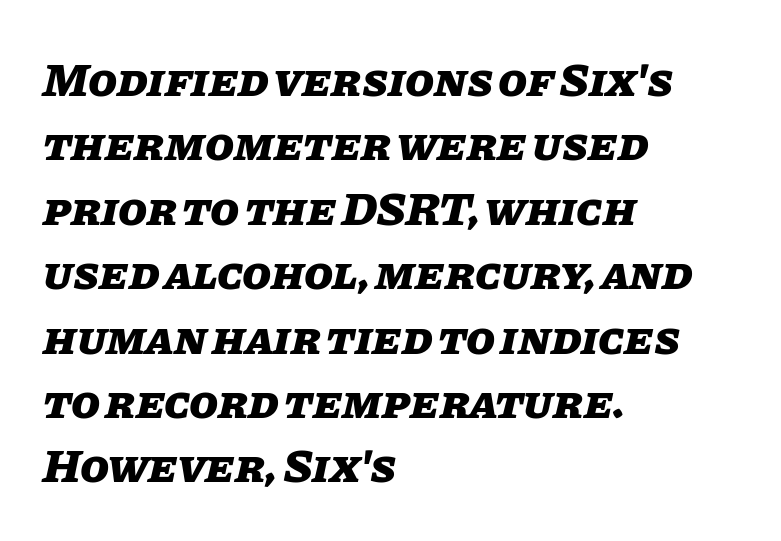
{"italic": "yes", "lean": "right", "slant_degrees": 11, "bold": "yes", "weight": "heavy", "width": "normal", "stroke_contrast": "low", "x_height": "large", "monospaced": "no", "underline": "no", "align": "left", "line_spacing": "normal", "line_spacing_ratio": 1.37, "letter_spacing": "normal", "letter_spacing_em": 0.0, "glyph_px": 47}
